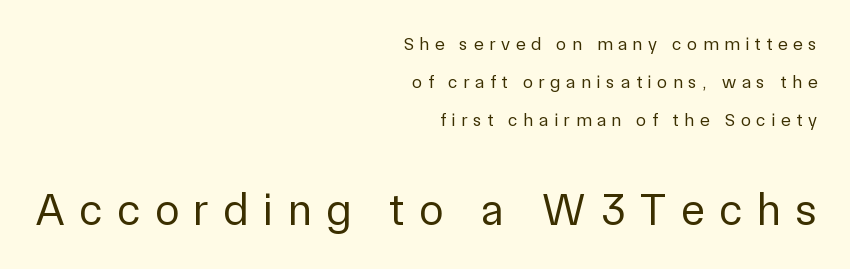
Small over large — that's the arrangement of the two blocks here. Line spacing here is loose. The font is comparable to plain body text, perhaps lighter. Short note: letters widely spaced. The letters stand straight up with perfectly vertical stems.
